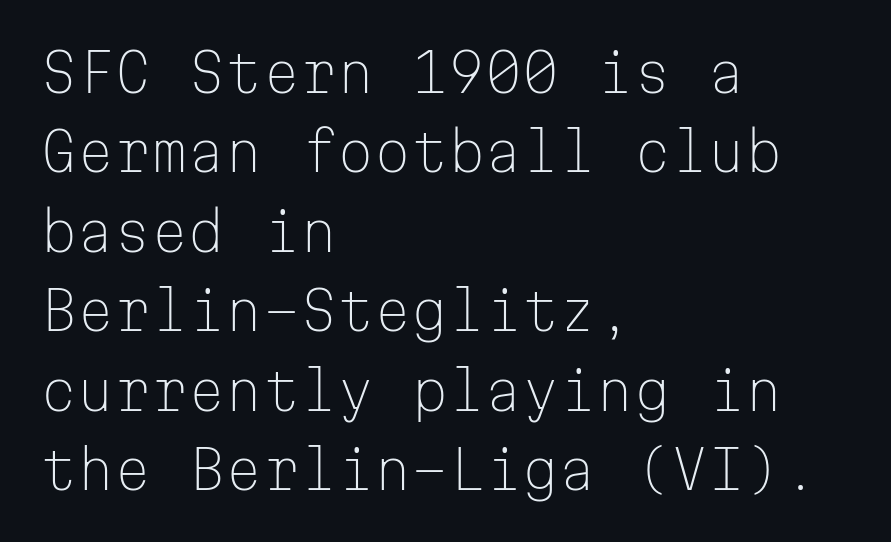
{"serif": "no", "italic": "no", "bold": "no", "weight": "light", "width": "normal", "stroke_contrast": "low", "x_height": "medium", "monospaced": "yes", "underline": "no", "align": "left", "line_spacing": "normal", "line_spacing_ratio": 1.5, "letter_spacing": "normal", "letter_spacing_em": 0.0, "glyph_px": 53}
